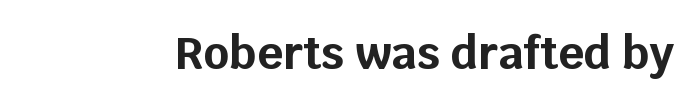
The image shows 45 px bold sans-serif type, upright; set normal letter spacing, not underlined; low stroke contrast and a large x-height.
